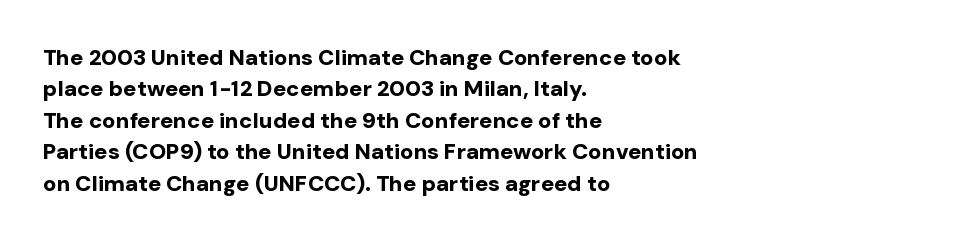
Q: Is the text bold? A: Yes.
Q: Is the text italic (slanted)? A: No, it is upright.
Q: Is the text underlined? A: No.
Q: How is the paragraph aligned? A: Left-aligned.
Q: Is the spacing between letters normal or unusually wide? A: Normal.
Q: Is the spacing between lines tight, normal or loose? A: Normal.
